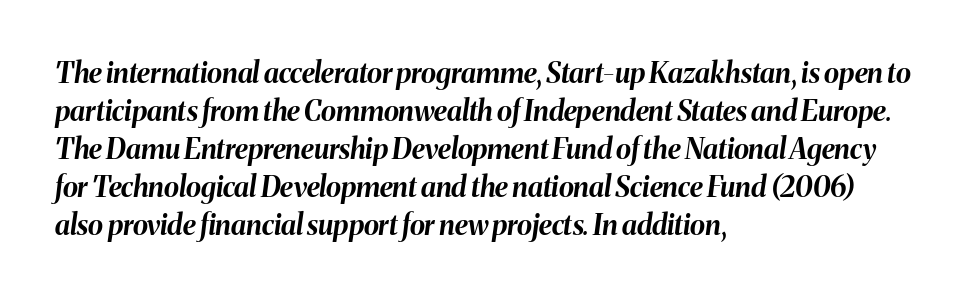
Q: Is the text bold? A: Yes.
Q: Is the text italic (slanted)? A: Yes, it leans right by about 8 degrees.
Q: Is the text underlined? A: No.
Q: How is the paragraph aligned? A: Left-aligned.
Q: Is the spacing between letters normal or unusually wide? A: Normal.
Q: Is the spacing between lines tight, normal or loose? A: Normal.
Q: Width (condensed, normal, or wide)? A: Normal.
Q: Stroke contrast? A: Medium.
Q: x-height? A: Medium.
Q: Monospaced? A: No.
